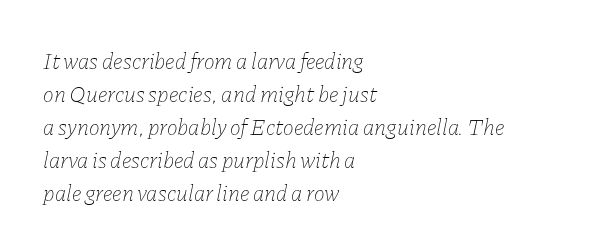
This is not heavy type; no bold has been used. These lines stack with their left ends in a neat column. Does the leading feel generous? No, just average. Students, note that the glyphs here touch the page at normal intervals.
